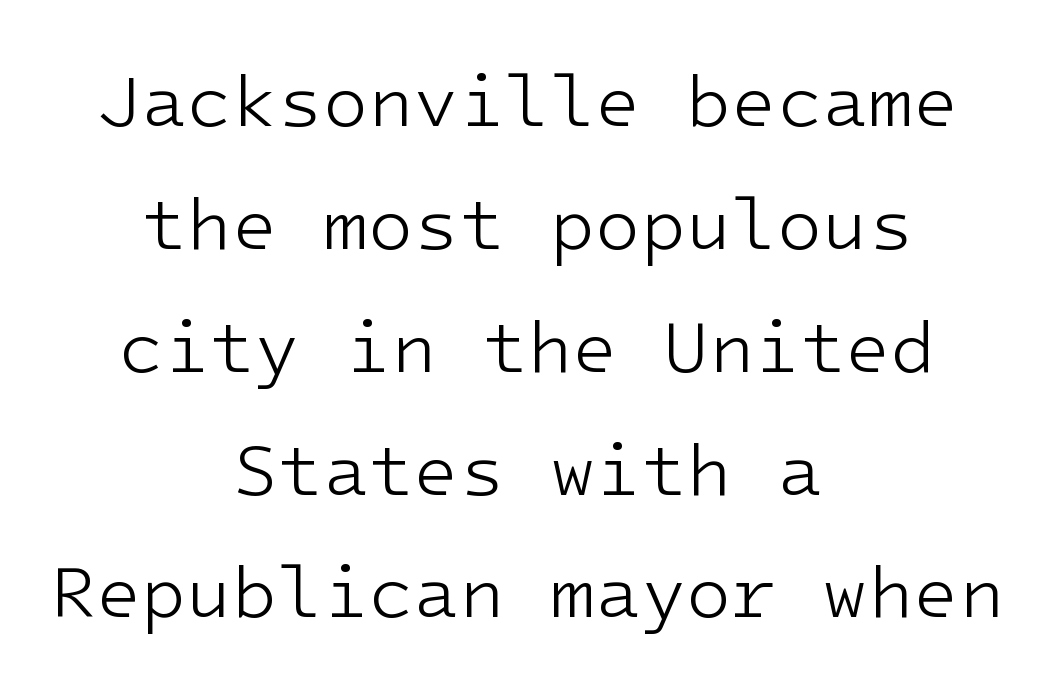
Spacing between characters is what you'd get straight out of the box. It's the straight-up-and-down kind of type. Each new line begins a customary step beneath the previous one. Nothing sits at the stroke ends, so this counts as sans-serif. The foot of each line stays bare and open. The text block is weighted toward neither margin, spreading evenly from the middle.
